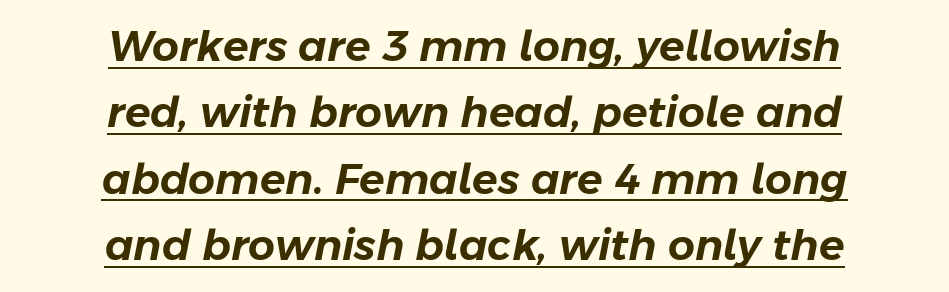
Q: Is the text italic (slanted)? A: Yes, it leans right by about 11 degrees.
Q: Is the text underlined? A: Yes.
Q: How is the paragraph aligned? A: Centered.
Q: Is the spacing between letters normal or unusually wide? A: Normal.
Q: Is the spacing between lines tight, normal or loose? A: Normal.
Q: Width (condensed, normal, or wide)? A: Normal.
Q: Stroke contrast? A: Low.
Q: x-height? A: Medium.
Q: Monospaced? A: No.
